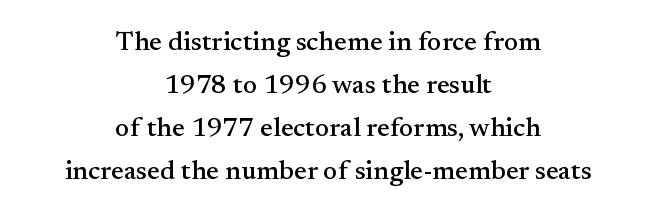
The image shows 27 px text type, upright; set centered, normal line spacing (1.59x), normal letter spacing, not underlined.
